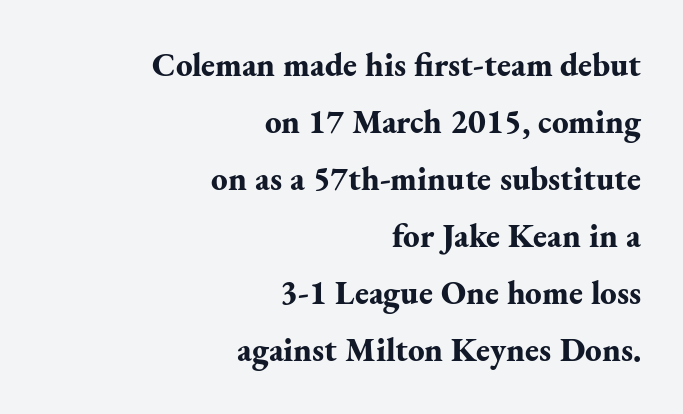
Q: Is the text bold? A: Yes.
Q: Is the text italic (slanted)? A: No, it is upright.
Q: Is the typeface a serif or a sans-serif typeface? A: Serif.
Q: Is the text underlined? A: No.
Q: How is the paragraph aligned? A: Right-aligned.
Q: Is the spacing between letters normal or unusually wide? A: Normal.
Q: Width (condensed, normal, or wide)? A: Normal.
Q: Stroke contrast? A: Medium.
Q: x-height? A: Small.
Q: Monospaced? A: No.
